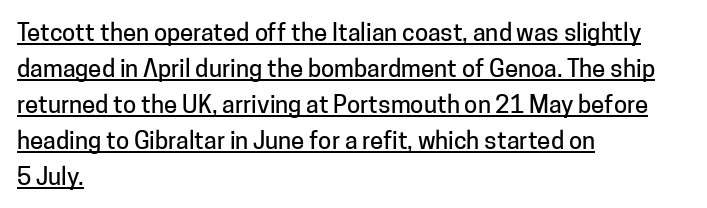
Q: Is the text italic (slanted)? A: No, it is upright.
Q: Is the text underlined? A: Yes.
Q: How is the paragraph aligned? A: Left-aligned.
Q: Is the spacing between letters normal or unusually wide? A: Normal.
Q: Is the spacing between lines tight, normal or loose? A: Normal.
